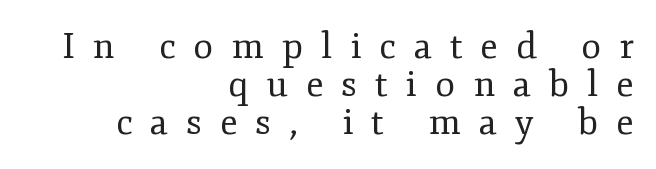
The image shows 36 px regular-weight serif type, upright; set right-aligned, tight line spacing (1.06x), unusually wide letter spacing (+0.5 em), not underlined; low stroke contrast and a small x-height.
